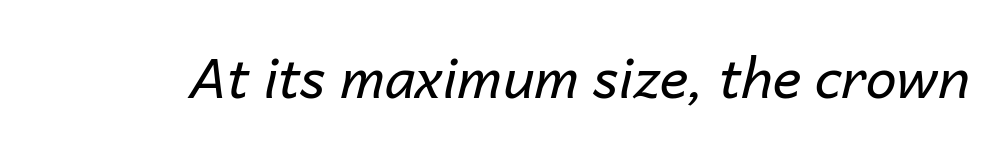
Q: Is the text bold? A: No.
Q: Is the text italic (slanted)? A: Yes, it leans right by about 14 degrees.
Q: Is the text underlined? A: No.
Q: Is the spacing between letters normal or unusually wide? A: Normal.
Q: Width (condensed, normal, or wide)? A: Normal.
Q: Stroke contrast? A: Low.
Q: x-height? A: Medium.
Q: Monospaced? A: No.
